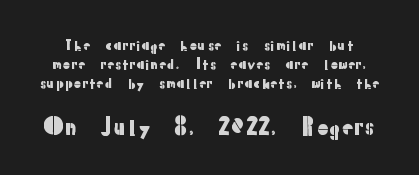
{"italic": "no", "underline": "no", "line_spacing": "normal", "line_spacing_ratio": 1.37, "letter_spacing": "normal", "letter_spacing_em": 0.0, "larger_block": "second", "size_ratio": 1.57, "glyph_px": 22}
